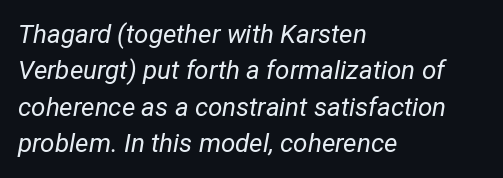
Q: Is the text bold? A: No.
Q: Is the text italic (slanted)? A: Yes, it leans right by about 12 degrees.
Q: Is the text underlined? A: No.
Q: How is the paragraph aligned? A: Left-aligned.
Q: Is the spacing between letters normal or unusually wide? A: Normal.
Q: Is the spacing between lines tight, normal or loose? A: Normal.
